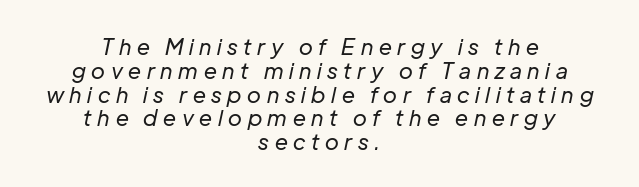
The image shows 22 px text type, italic (leaning right); set centered, tight line spacing (1.08x), unusually wide letter spacing (+0.26 em), not underlined.
